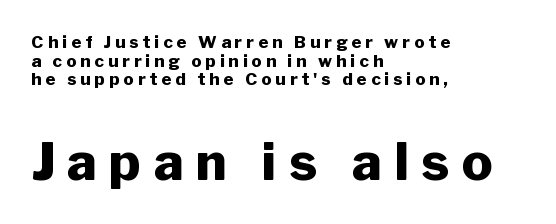
Plenty of ink on the page — the face is bold. The lines in this sample share a left origin and differ only in where they stop. The letters carry no serifs — their stems end cleanly without finishing strokes. The emphasis by scale lands on block number two, below. These lines have a slow, spaced-out rhythm from letter to letter.
